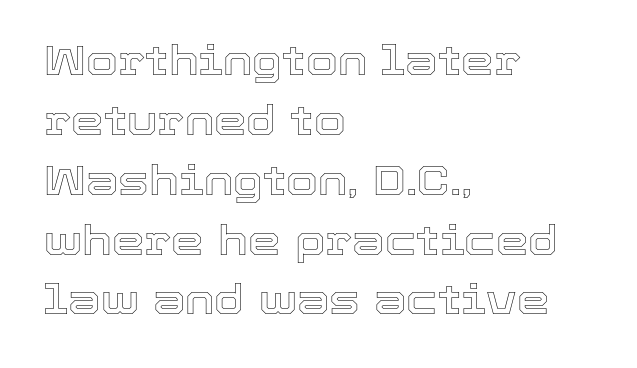
Q: Is the text italic (slanted)? A: No, it is upright.
Q: Is the text underlined? A: No.
Q: How is the paragraph aligned? A: Left-aligned.
Q: Is the spacing between letters normal or unusually wide? A: Normal.
Q: Is the spacing between lines tight, normal or loose? A: Normal.
Q: Width (condensed, normal, or wide)? A: Normal.
Q: x-height? A: Medium.
Q: Monospaced? A: No.
